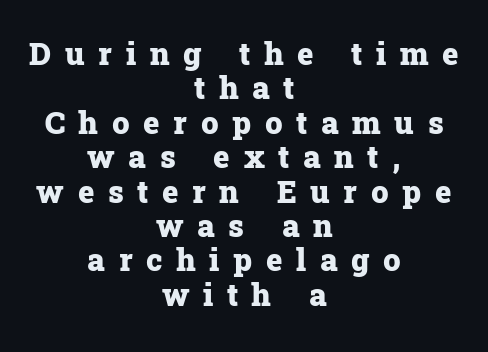
Q: Is the text bold? A: Yes.
Q: Is the text italic (slanted)? A: No, it is upright.
Q: Is the typeface a serif or a sans-serif typeface? A: Serif.
Q: Is the text underlined? A: No.
Q: How is the paragraph aligned? A: Centered.
Q: Is the spacing between letters normal or unusually wide? A: Unusually wide.
Q: Is the spacing between lines tight, normal or loose? A: Tight.
Q: Width (condensed, normal, or wide)? A: Normal.
Q: Stroke contrast? A: Low.
Q: x-height? A: Medium.
Q: Monospaced? A: No.
